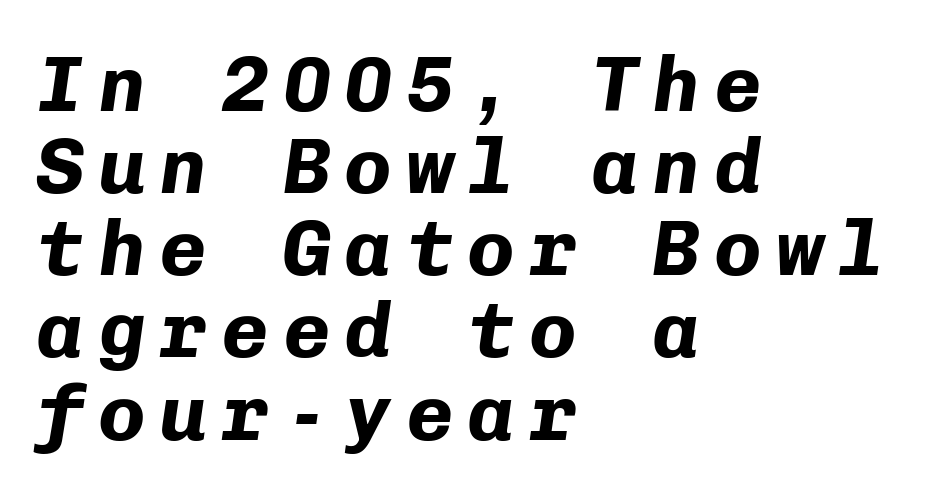
Q: Is the text bold? A: Yes.
Q: Is the text italic (slanted)? A: Yes, it leans right by about 8 degrees.
Q: Is the text underlined? A: No.
Q: How is the paragraph aligned? A: Left-aligned.
Q: Is the spacing between lines tight, normal or loose? A: Tight.
Q: Width (condensed, normal, or wide)? A: Normal.
Q: Stroke contrast? A: Low.
Q: x-height? A: Medium.
Q: Monospaced? A: Yes.
